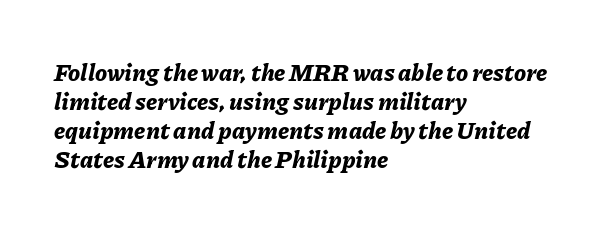
{"italic": "yes", "lean": "right", "slant_degrees": 11, "bold": "yes", "underline": "no", "align": "left", "line_spacing_ratio": 1.21, "letter_spacing": "normal", "letter_spacing_em": 0.0, "glyph_px": 24}
